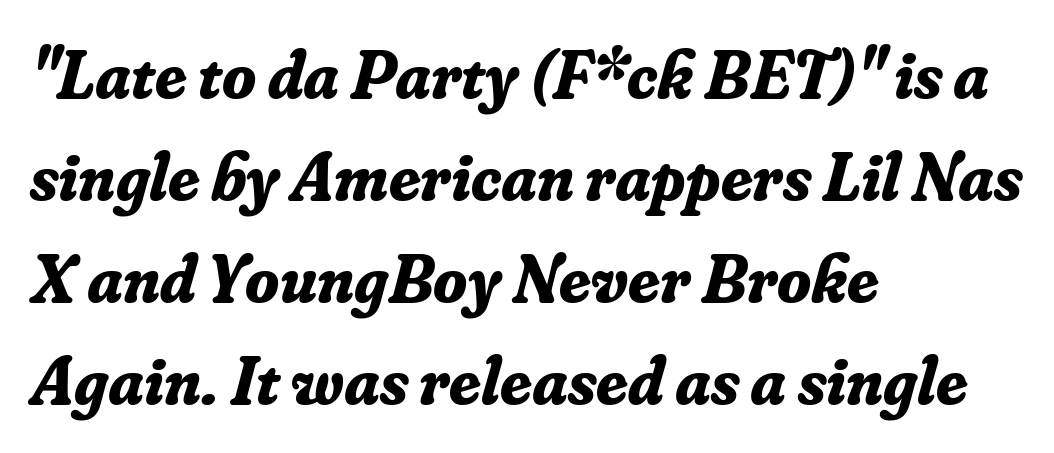
{"serif": "yes", "italic": "yes", "lean": "right", "slant_degrees": 16, "bold": "yes", "weight": "bold", "width": "normal", "stroke_contrast": "low", "x_height": "small", "monospaced": "no", "underline": "no", "align": "left", "line_spacing": "normal", "line_spacing_ratio": 1.48, "letter_spacing": "normal", "letter_spacing_em": 0.0, "glyph_px": 69}
